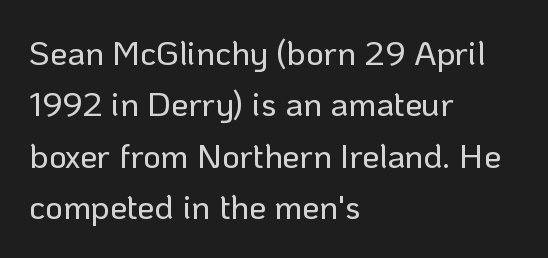
{"serif": "no", "italic": "no", "width": "normal", "stroke_contrast": "low", "x_height": "medium", "monospaced": "no", "underline": "no", "align": "left", "line_spacing": "normal", "line_spacing_ratio": 1.51, "letter_spacing": "normal", "letter_spacing_em": 0.0, "glyph_px": 34}
